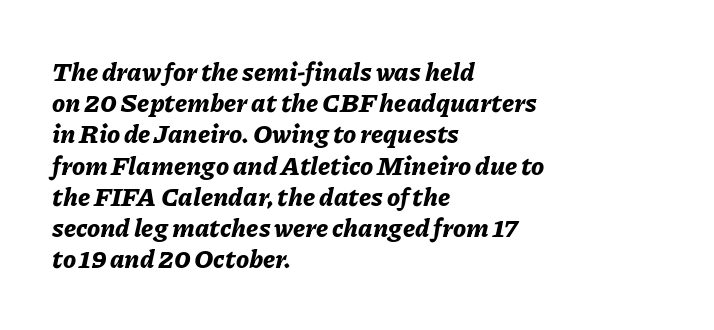
The string is rendered with underlining switched off. The lettering tilts uniformly, giving the passage an italic look. Casual observation: everything's shoved over to the left. Notice how thick the strokes are: this is what a full bold looks like. Spacing between characters is what you'd get straight out of the box.
